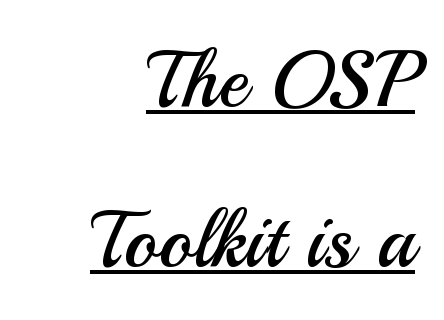
Q: Is the text bold? A: No.
Q: Is the text italic (slanted)? A: Yes.
Q: Is the typeface a serif or a sans-serif typeface? A: Sans-serif.
Q: Is the text underlined? A: Yes.
Q: How is the paragraph aligned? A: Right-aligned.
Q: Is the spacing between letters normal or unusually wide? A: Normal.
Q: Is the spacing between lines tight, normal or loose? A: Loose.
Q: Width (condensed, normal, or wide)? A: Normal.
Q: Stroke contrast? A: Medium.
Q: x-height? A: Small.
Q: Monospaced? A: No.
